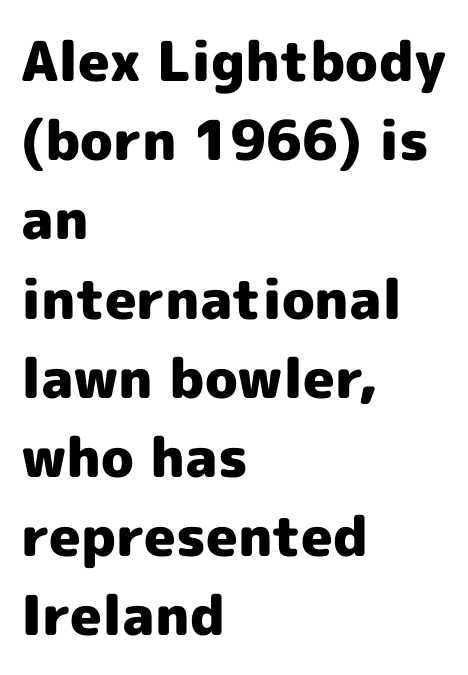
Thick stems and heavy bowls — unmistakably bold. Spacing between characters is what you'd get straight out of the box. Each row of text sits above clean, open space. The leading is moderate, giving the passage an even texture.
